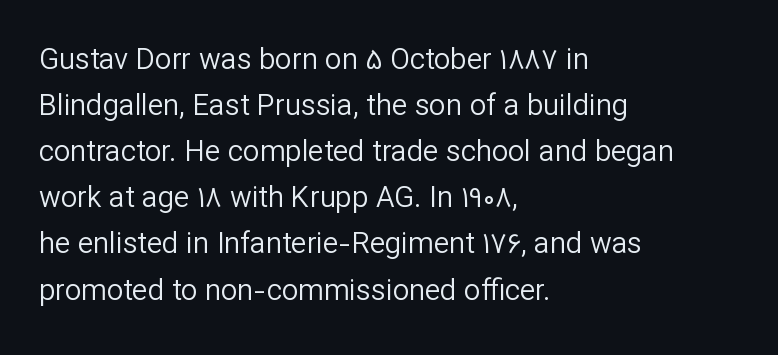
Clear beneath every line of the passage. Which margin do the lines hug? The left one — the right edge is uneven. Each letter keeps its own natural width here, so spacing adapts to shape. Is the stroke heavy? The answer is a plain regular-or-lighter.
